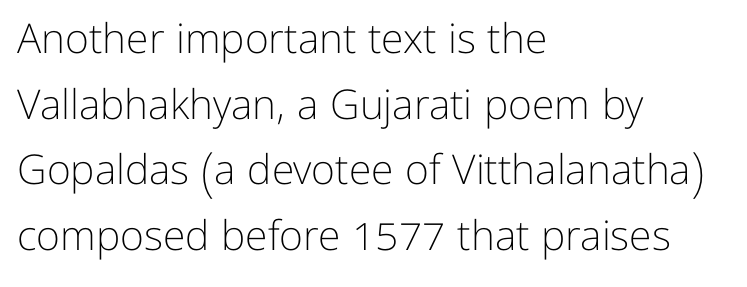
Q: Is the text bold? A: No.
Q: Is the text italic (slanted)? A: No, it is upright.
Q: Is the typeface a serif or a sans-serif typeface? A: Sans-serif.
Q: Is the text underlined? A: No.
Q: How is the paragraph aligned? A: Left-aligned.
Q: Is the spacing between letters normal or unusually wide? A: Normal.
Q: Is the spacing between lines tight, normal or loose? A: Normal.
Q: Width (condensed, normal, or wide)? A: Normal.
Q: Stroke contrast? A: Low.
Q: x-height? A: Medium.
Q: Monospaced? A: No.
